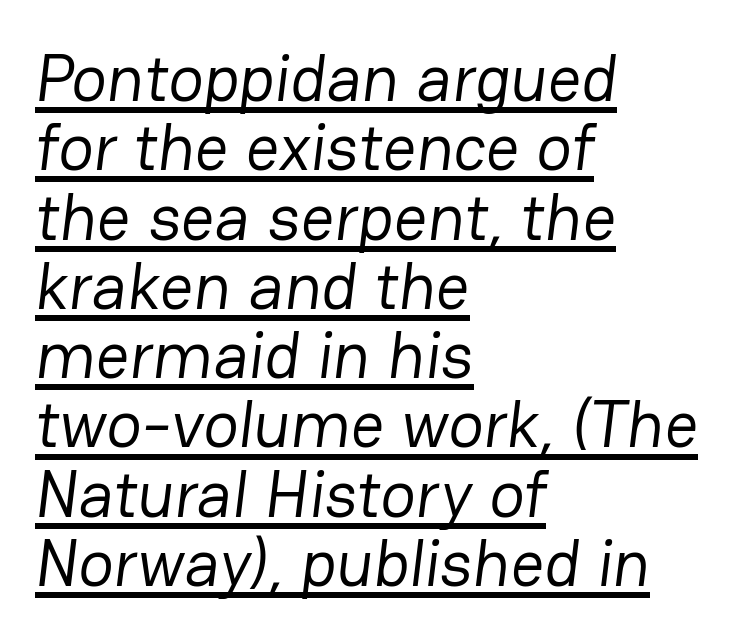
{"serif": "no", "bold": "no", "weight": "regular", "width": "normal", "stroke_contrast": "low", "x_height": "medium", "monospaced": "no", "underline": "yes", "align": "left", "line_spacing": "tight", "line_spacing_ratio": 1.05, "letter_spacing": "normal", "letter_spacing_em": 0.0, "glyph_px": 66}
